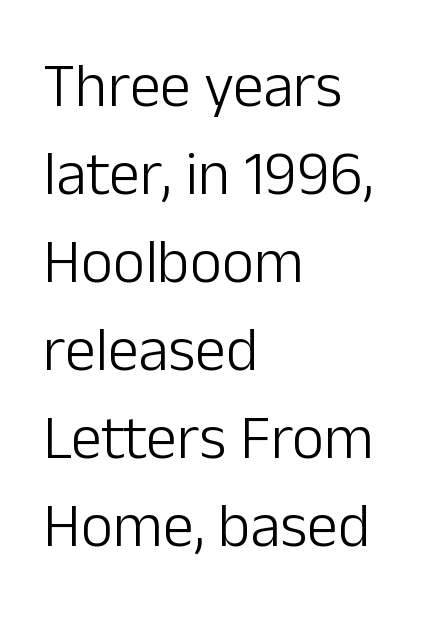
The image shows 62 px light sans-serif type, upright; set left-aligned, normal line spacing (1.42x), normal letter spacing, not underlined; low stroke contrast and a medium x-height.
